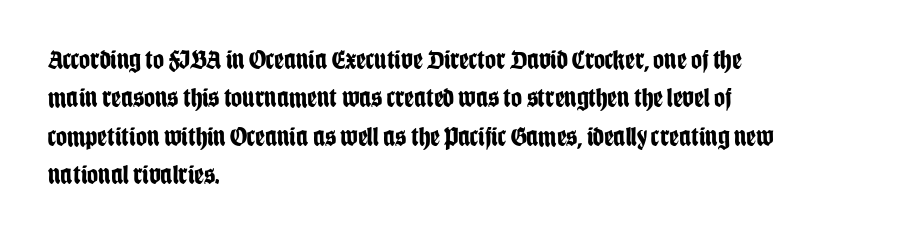
Q: Is the text bold? A: Yes.
Q: Is the text italic (slanted)? A: No, it is upright.
Q: Is the text underlined? A: No.
Q: How is the paragraph aligned? A: Left-aligned.
Q: Is the spacing between letters normal or unusually wide? A: Normal.
Q: Is the spacing between lines tight, normal or loose? A: Normal.
